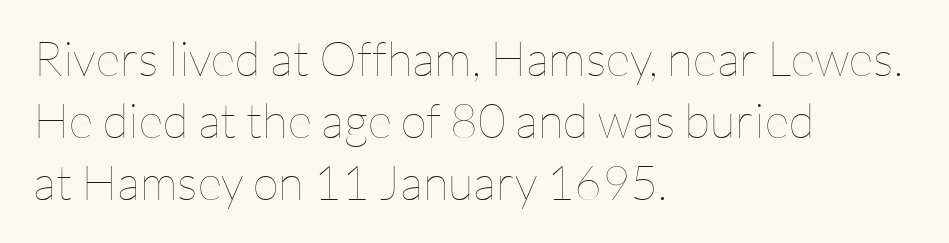
Rows of type keep a routine distance in the vertical direction. Think of a printed novel: that variable character pitch is what you see here. No word sits above an underline. Unbolded letterforms with no extra heft.
